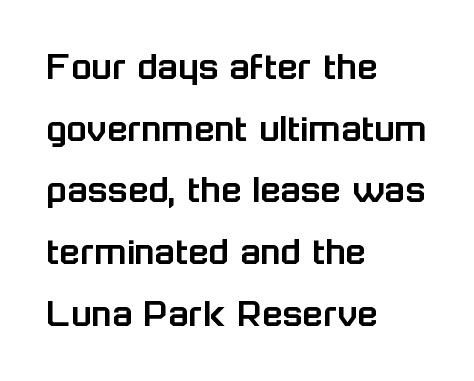
The image shows 42 px sans-serif type, upright; set left-aligned, normal line spacing (1.47x), normal letter spacing, not underlined; low stroke contrast and a medium x-height.
